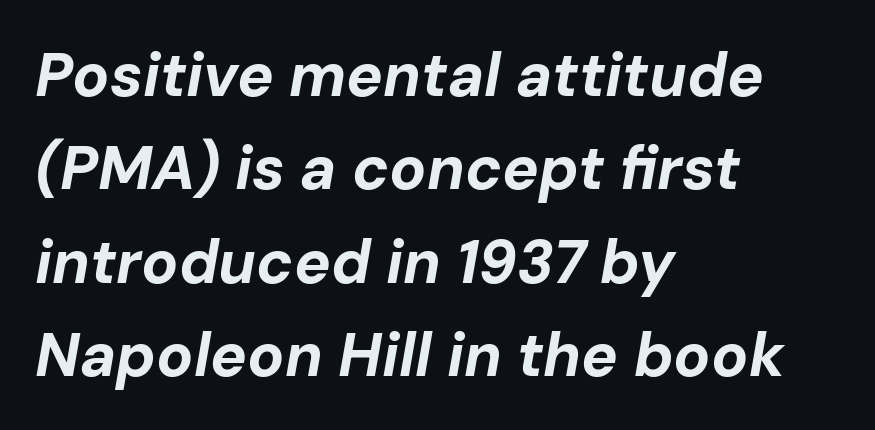
The image shows 61 px bold type, italic (leaning right); set left-aligned, normal line spacing (1.53x), normal letter spacing, not underlined; low stroke contrast and a medium x-height.
